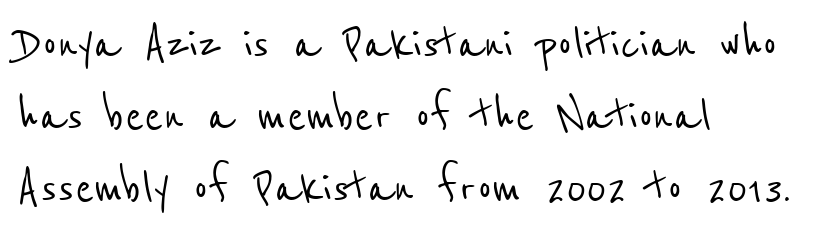
Any mark beneath the type? The region is blank. The setting favours the left margin, as ordinary paragraphs usually do. Spacing between characters is what you'd get straight out of the box. Is this a fixed-width face? No — the glyphs have proportional, varying widths. Font category for this specimen: sans-serif. Is there much room between lines? A standard amount, neither cramped nor airy.
